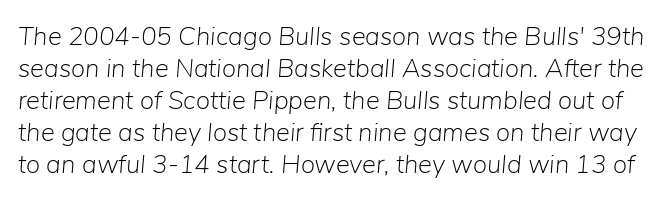
The image shows 26 px text type, italic (leaning right); set line spacing 1.23x, normal letter spacing, not underlined.
